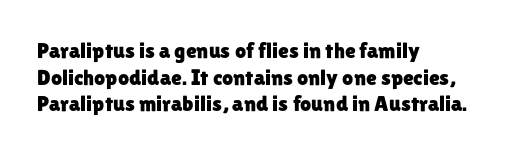
A student would call this left alignment; a typographer would say flush left, rag right. Nobody touched the tracking dial on this one. Tall strokes in this sample are plumb rather than angled. Descenders are the only things crossing below the line.
